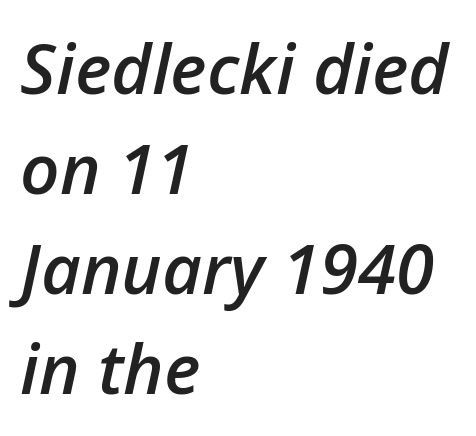
Q: Is the text bold? A: Semi-bold.
Q: Is the text italic (slanted)? A: Yes, it leans right by about 12 degrees.
Q: Is the text underlined? A: No.
Q: How is the paragraph aligned? A: Left-aligned.
Q: Is the spacing between letters normal or unusually wide? A: Normal.
Q: Is the spacing between lines tight, normal or loose? A: Normal.
Q: Width (condensed, normal, or wide)? A: Normal.
Q: Stroke contrast? A: Low.
Q: x-height? A: Medium.
Q: Monospaced? A: No.
